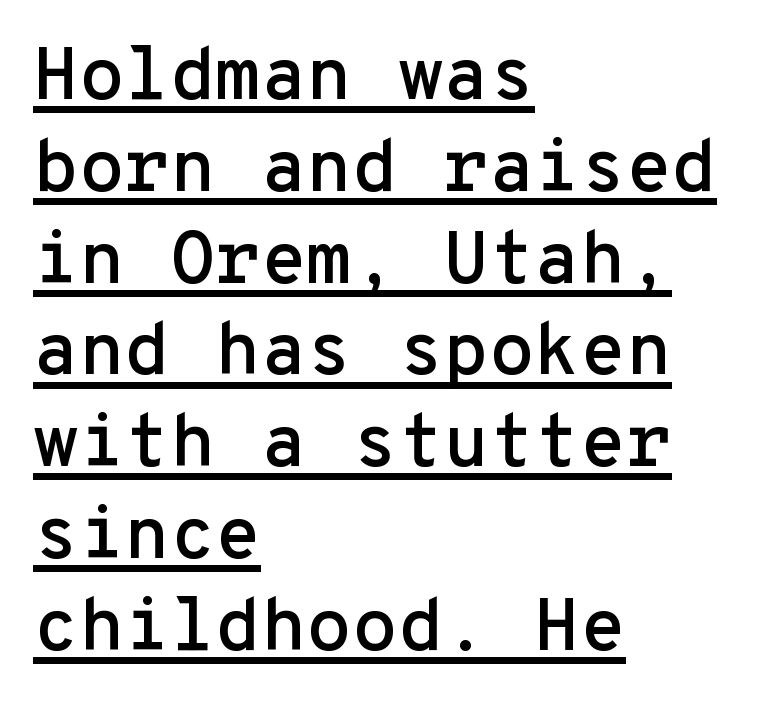
Q: Is the text italic (slanted)? A: No, it is upright.
Q: Is the typeface a serif or a sans-serif typeface? A: Sans-serif.
Q: Is the text underlined? A: Yes.
Q: How is the paragraph aligned? A: Left-aligned.
Q: Is the spacing between letters normal or unusually wide? A: Normal.
Q: Width (condensed, normal, or wide)? A: Normal.
Q: Stroke contrast? A: Low.
Q: x-height? A: Medium.
Q: Monospaced? A: Yes.
